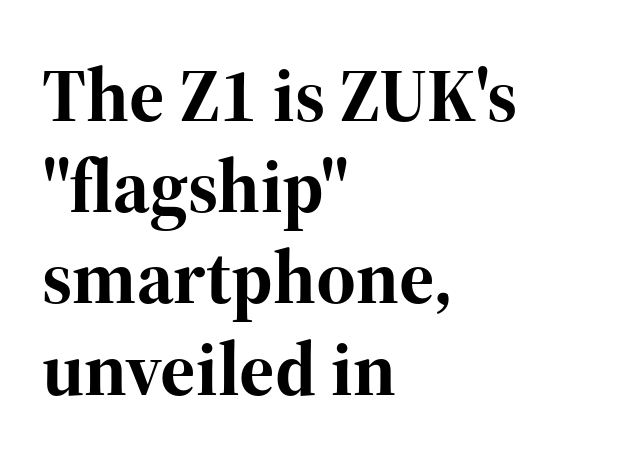
Q: Is the text bold? A: Yes.
Q: Is the text italic (slanted)? A: No, it is upright.
Q: Is the typeface a serif or a sans-serif typeface? A: Serif.
Q: Is the text underlined? A: No.
Q: How is the paragraph aligned? A: Left-aligned.
Q: Is the spacing between letters normal or unusually wide? A: Normal.
Q: Width (condensed, normal, or wide)? A: Normal.
Q: Stroke contrast? A: High.
Q: x-height? A: Medium.
Q: Monospaced? A: No.
